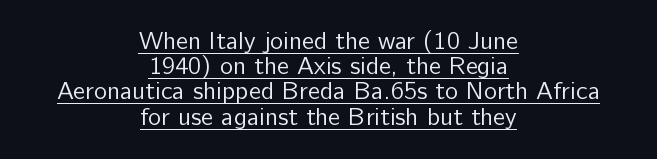
{"italic": "no", "bold": "no", "underline": "yes", "align": "center", "line_spacing": "tight", "line_spacing_ratio": 1.01, "letter_spacing": "normal", "letter_spacing_em": 0.0, "glyph_px": 25}
